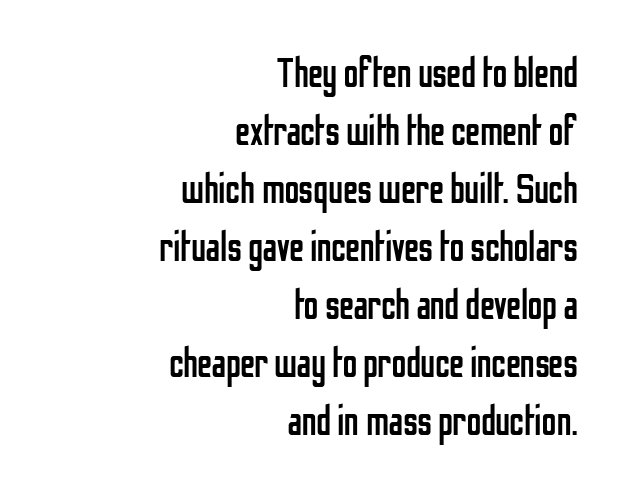
Q: Is the text bold? A: No.
Q: Is the text italic (slanted)? A: No, it is upright.
Q: Is the typeface a serif or a sans-serif typeface? A: Sans-serif.
Q: Is the text underlined? A: No.
Q: How is the paragraph aligned? A: Right-aligned.
Q: Is the spacing between letters normal or unusually wide? A: Normal.
Q: Is the spacing between lines tight, normal or loose? A: Normal.
Q: Width (condensed, normal, or wide)? A: Condensed.
Q: Stroke contrast? A: Low.
Q: x-height? A: Medium.
Q: Monospaced? A: No.
